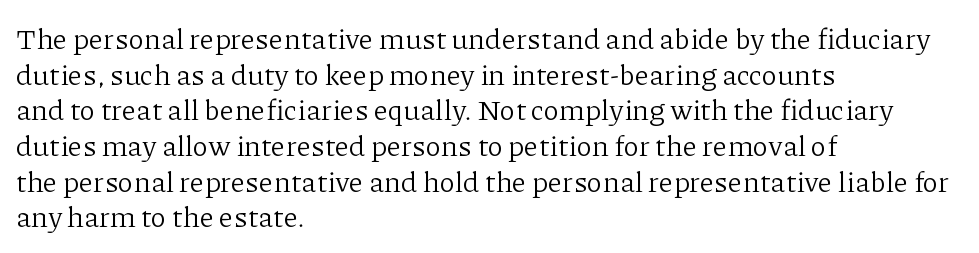
The image shows 29 px light serif type, upright; set left-aligned, line spacing 1.23x, normal letter spacing, not underlined; low stroke contrast and a medium x-height.
